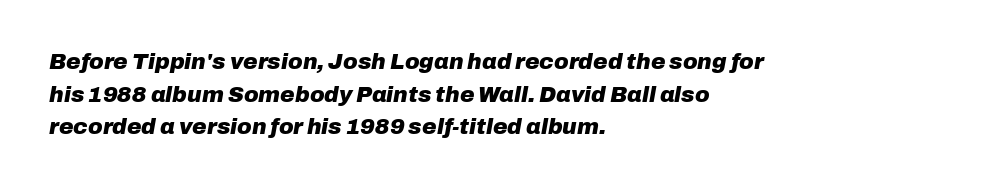
Honestly, there is no underline to notice here at all. The letters sit at their default tracking, neither squeezed nor spread. Short and long lines alike share a common starting point at left. Reading down the column, the eye jumps a familiar distance to each next line. Heft: maximum for text — a bold. When letters slant like this, we call the style italic.
